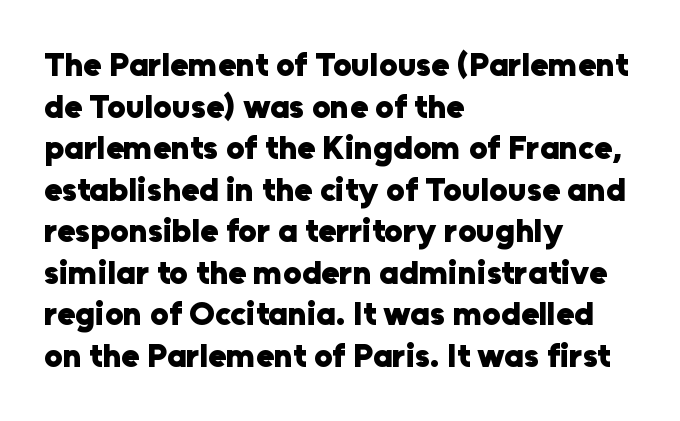
Q: Is the text bold? A: Yes.
Q: Is the text italic (slanted)? A: No, it is upright.
Q: Is the typeface a serif or a sans-serif typeface? A: Sans-serif.
Q: Is the text underlined? A: No.
Q: How is the paragraph aligned? A: Left-aligned.
Q: Is the spacing between letters normal or unusually wide? A: Normal.
Q: Is the spacing between lines tight, normal or loose? A: Normal.
Q: Width (condensed, normal, or wide)? A: Normal.
Q: Stroke contrast? A: Low.
Q: x-height? A: Medium.
Q: Monospaced? A: No.
